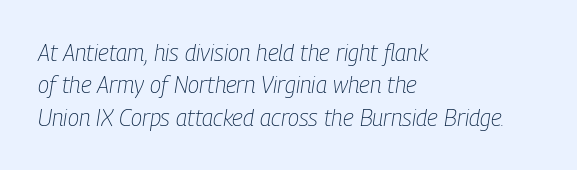
Q: Is the text bold? A: No.
Q: Is the text italic (slanted)? A: Yes, it leans right by about 9 degrees.
Q: Is the text underlined? A: No.
Q: How is the paragraph aligned? A: Left-aligned.
Q: Is the spacing between letters normal or unusually wide? A: Normal.
Q: Is the spacing between lines tight, normal or loose? A: Normal.
